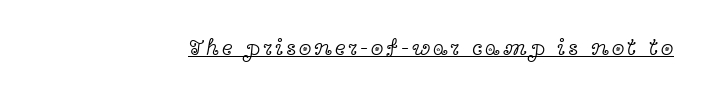
The image shows 23 px text type; set underlined.
